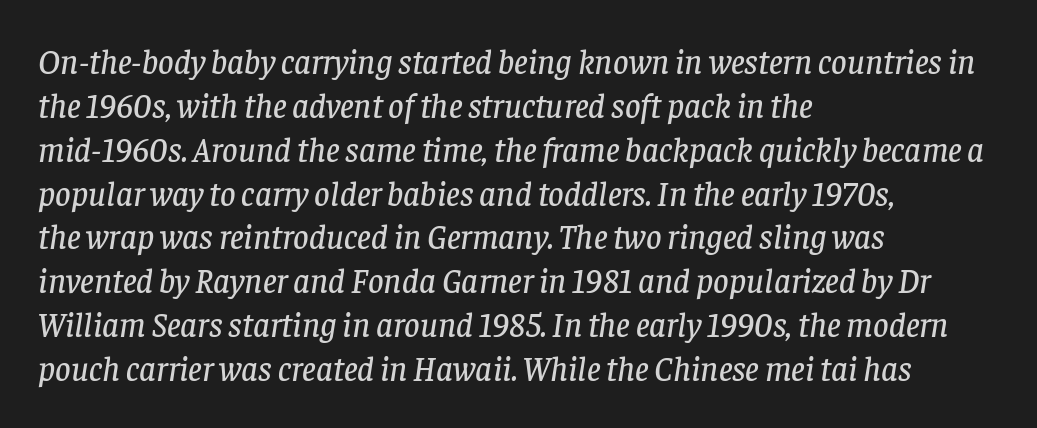
Q: Is the text italic (slanted)? A: Yes, it leans right by about 8 degrees.
Q: Is the typeface a serif or a sans-serif typeface? A: Serif.
Q: Is the text underlined? A: No.
Q: How is the paragraph aligned? A: Left-aligned.
Q: Is the spacing between letters normal or unusually wide? A: Normal.
Q: Is the spacing between lines tight, normal or loose? A: Normal.
Q: Width (condensed, normal, or wide)? A: Normal.
Q: Stroke contrast? A: Low.
Q: x-height? A: Large.
Q: Monospaced? A: No.
